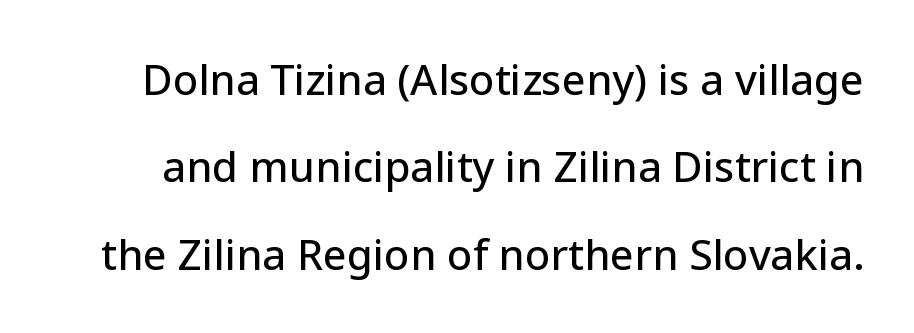
The image shows 42 px sans-serif type, upright; set loose line spacing (2.08x), normal letter spacing, not underlined; low stroke contrast and a medium x-height.
